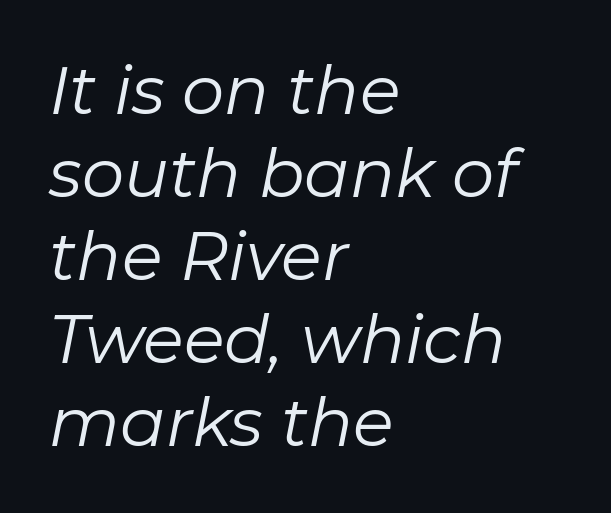
Q: Is the text bold? A: No.
Q: Is the text italic (slanted)? A: Yes, it leans right by about 11 degrees.
Q: Is the text underlined? A: No.
Q: How is the paragraph aligned? A: Left-aligned.
Q: Is the spacing between letters normal or unusually wide? A: Normal.
Q: Width (condensed, normal, or wide)? A: Normal.
Q: Stroke contrast? A: Low.
Q: x-height? A: Medium.
Q: Monospaced? A: No.
